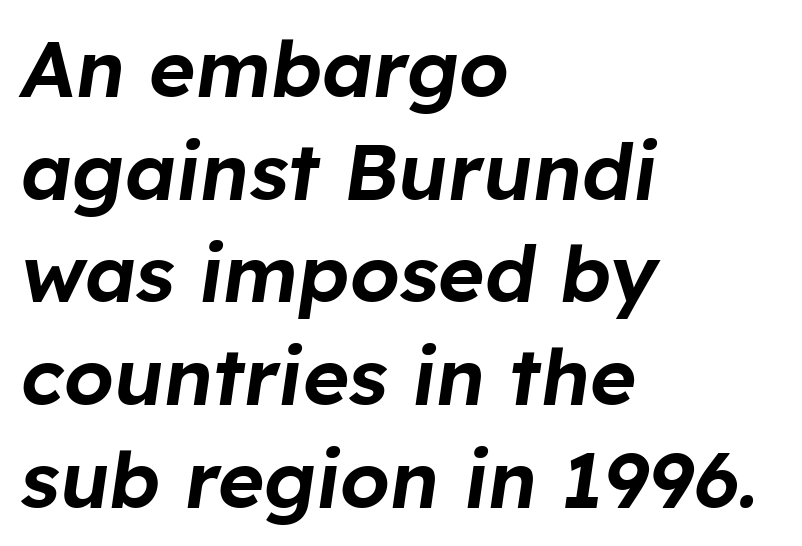
Q: Is the text italic (slanted)? A: Yes, it leans right by about 8 degrees.
Q: Is the text underlined? A: No.
Q: How is the paragraph aligned? A: Left-aligned.
Q: Is the spacing between letters normal or unusually wide? A: Normal.
Q: Is the spacing between lines tight, normal or loose? A: Normal.
Q: Width (condensed, normal, or wide)? A: Normal.
Q: Stroke contrast? A: Low.
Q: x-height? A: Medium.
Q: Monospaced? A: No.
